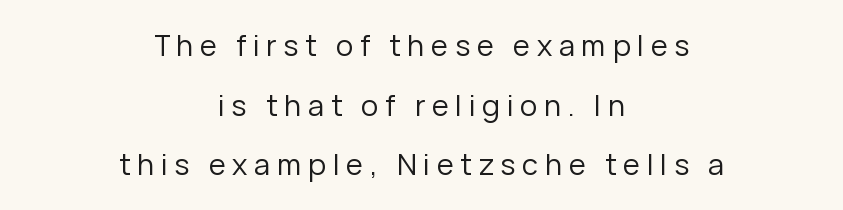
The image shows 29 px regular-weight sans-serif type, upright; set centered, loose line spacing (2.06x), unusually wide letter spacing (+0.23 em), not underlined; low stroke contrast and a medium x-height.
